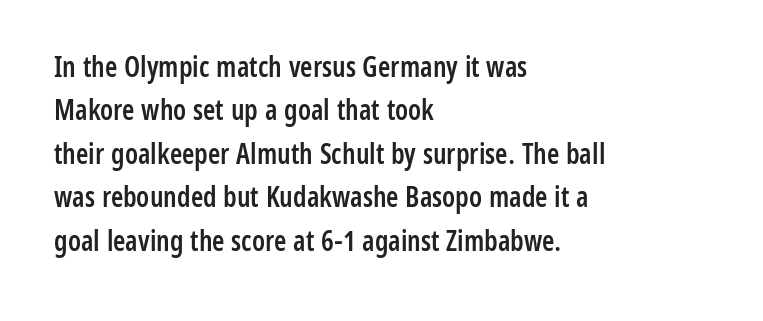
The image shows 28 px semibold, condensed sans-serif type, upright; set left-aligned, normal line spacing (1.55x), normal letter spacing, not underlined; low stroke contrast and a medium x-height.
